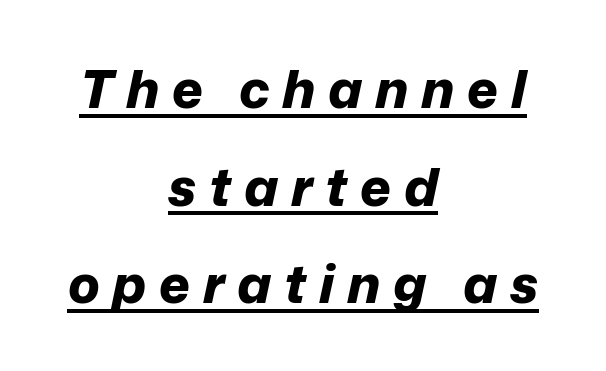
Varying glyph widths throughout — classic text-font behaviour. Neither beginnings nor endings align; midpoints do. The lettering tilts uniformly, giving the passage an italic look. Heft: maximum for text — a bold. These characters rest on top of a visible drawn line. Loose tracking; the words dissolve into strings of separated letters.
